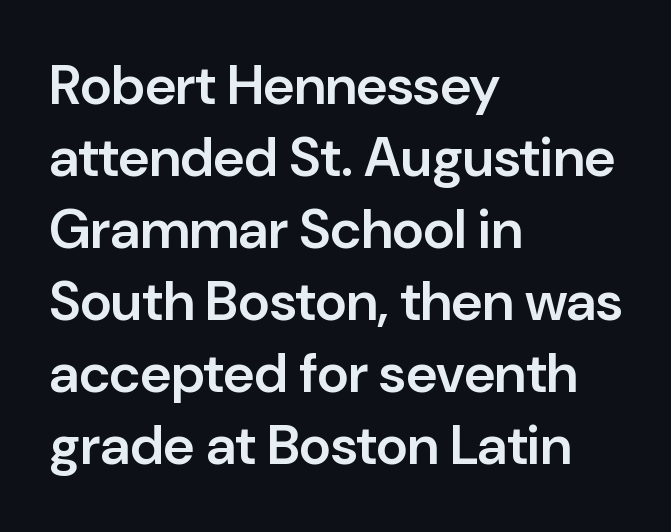
The image shows 55 px semibold sans-serif type, upright; set left-aligned, normal line spacing (1.31x), normal letter spacing, not underlined; low stroke contrast and a medium x-height.
